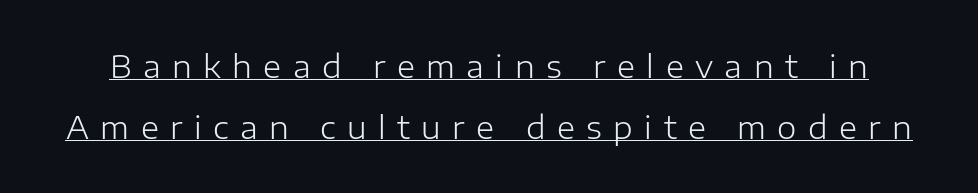
{"serif": "no", "italic": "no", "bold": "no", "weight": "light", "width": "normal", "stroke_contrast": "low", "x_height": "medium", "monospaced": "no", "underline": "yes", "line_spacing": "loose", "line_spacing_ratio": 1.97, "letter_spacing": "wide", "letter_spacing_em": 0.37, "glyph_px": 31}
